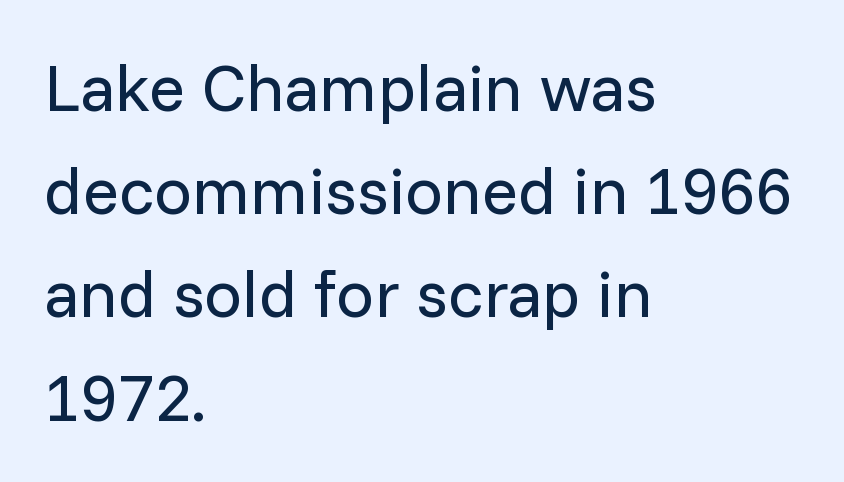
The image shows 67 px regular-weight sans-serif type, upright; set left-aligned, normal line spacing (1.54x), normal letter spacing, not underlined; low stroke contrast and a medium x-height.
